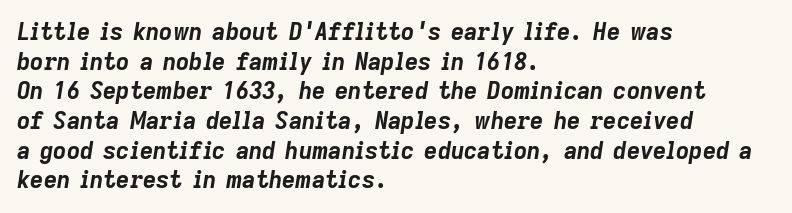
Q: Is the text bold? A: Yes.
Q: Is the text italic (slanted)? A: Yes, it leans right by about 9 degrees.
Q: Is the text underlined? A: No.
Q: How is the paragraph aligned? A: Left-aligned.
Q: Is the spacing between letters normal or unusually wide? A: Normal.
Q: Is the spacing between lines tight, normal or loose? A: Normal.
